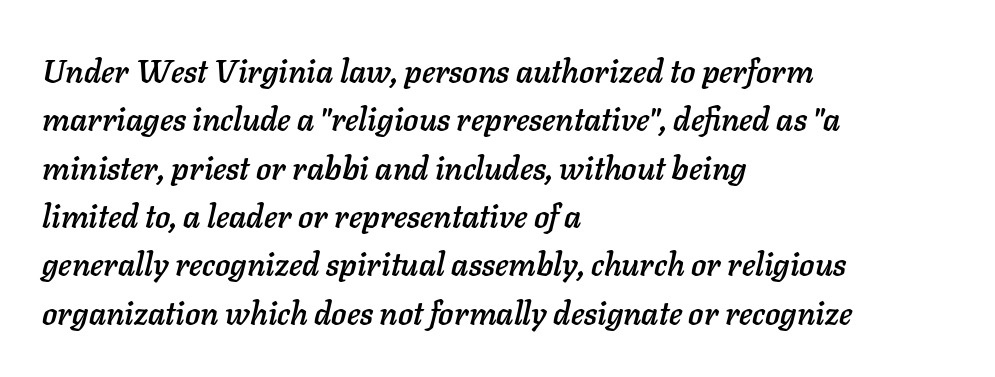
The image shows 32 px text type, italic (leaning right); set left-aligned, normal line spacing (1.51x), normal letter spacing, not underlined; low stroke contrast and a medium x-height.
